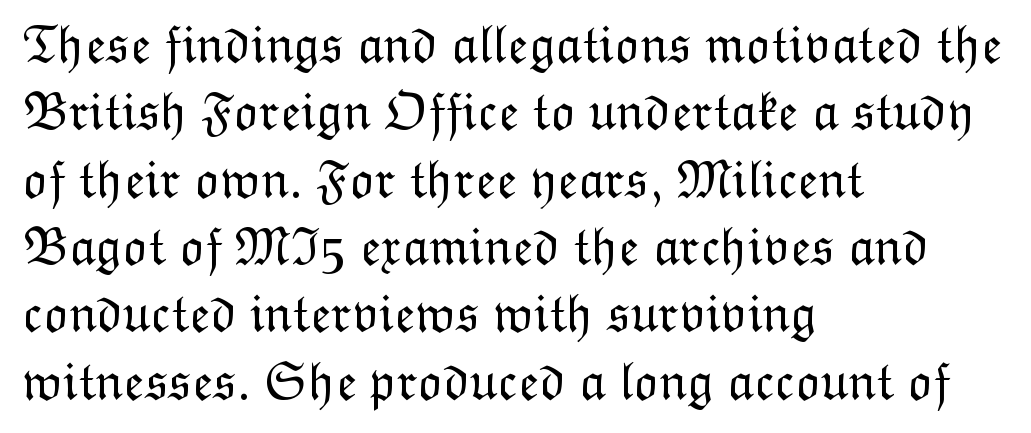
The image shows 53 px light type, upright; set left-aligned, normal line spacing (1.27x), normal letter spacing, not underlined; low stroke contrast and a medium x-height.
